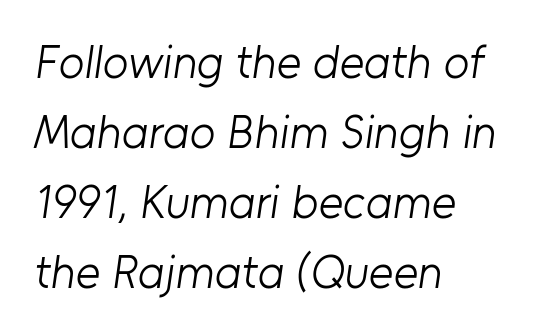
The image shows 47 px light sans-serif type; set left-aligned, normal line spacing (1.49x), normal letter spacing, not underlined; low stroke contrast and a medium x-height.
